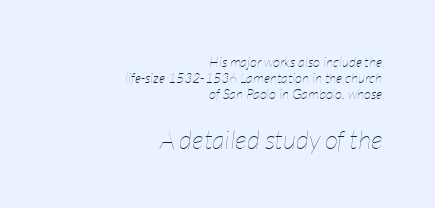
Which margin do the lines hug? The right one — the left edge is uneven. Descenders hang freely into open space. Of the two passages, the one underneath uses the larger point size. Italic: yes, the glyphs are oblique. This reads as an unemphasized weight, regular at the heaviest. Here the glyphs are tracked normally, forming tight word shapes.
